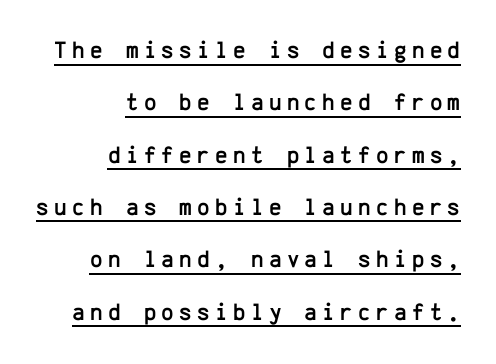
The lines are quadded right. The glyphs are accompanied by a horizontal stroke just below them. Line spacing here is loose. Loose tracking; the words dissolve into strings of separated letters.
